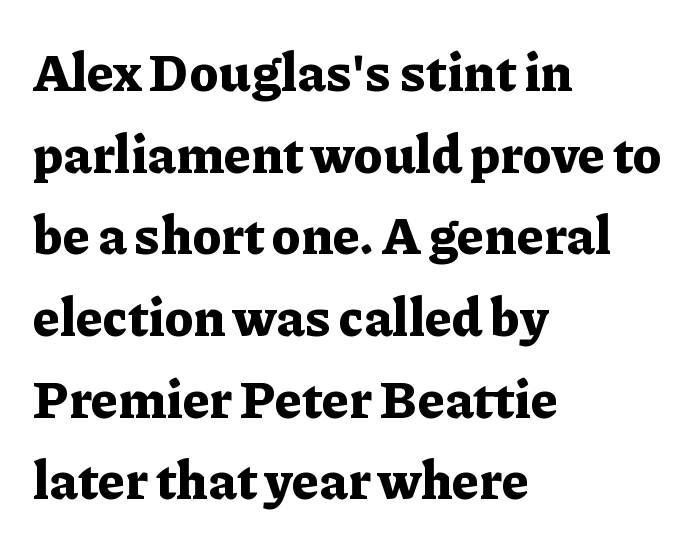
Caption: multi-line text, flush left, ragged right. The text was rendered using a seriffed face with decorative stroke endings. Unlike italic type, these characters show no tilt at all. This sample has the flowing, uneven cadence of proportional lettering.
